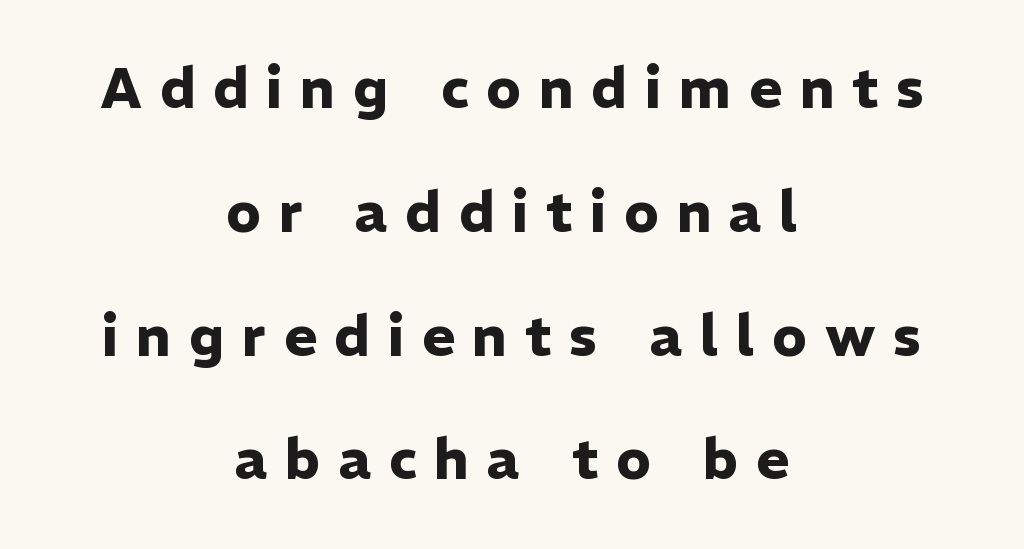
{"serif": "no", "italic": "no", "bold": "yes", "weight": "heavy", "width": "normal", "stroke_contrast": "low", "x_height": "medium", "monospaced": "no", "underline": "no", "align": "center", "line_spacing": "loose", "line_spacing_ratio": 2.21, "letter_spacing": "wide", "letter_spacing_em": 0.32, "glyph_px": 56}
